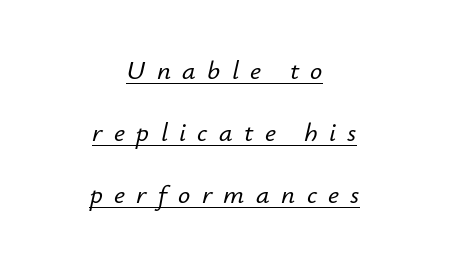
Q: Is the text italic (slanted)? A: Yes, it leans right by about 12 degrees.
Q: Is the text underlined? A: Yes.
Q: How is the paragraph aligned? A: Centered.
Q: Is the spacing between letters normal or unusually wide? A: Unusually wide.
Q: Is the spacing between lines tight, normal or loose? A: Loose.
